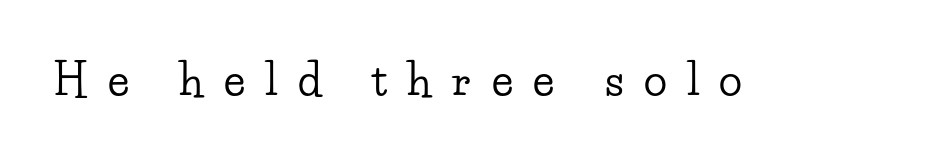
What kind of face is this? One with serifs. The letterforms stand isolated, each surrounded by extra space. Here the designer chose a conventional face with non-uniform glyph widths. Notice how the stems are strictly vertical — no italics here. Type without underlining.
